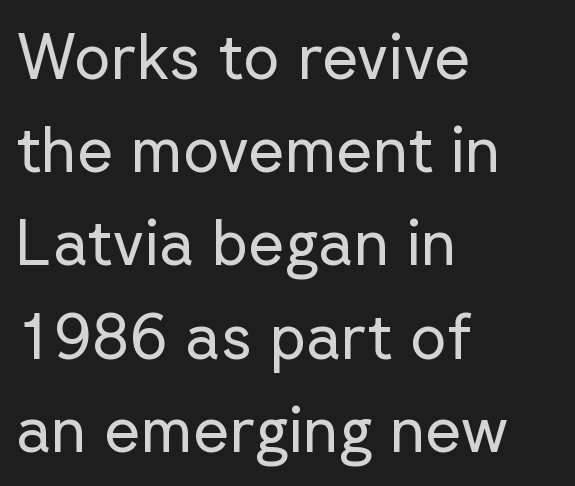
Clear beneath every line of the passage. Letter spacing: default. Short and long lines alike share a common starting point at left. Each letter's strokes conclude bluntly, with no projecting serifs.
